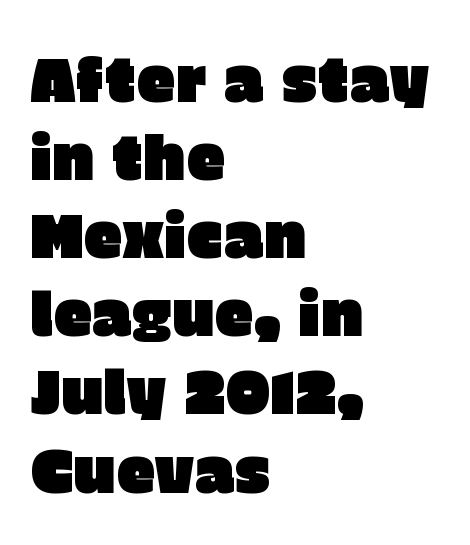
{"serif": "no", "italic": "no", "width": "normal", "stroke_contrast": "low", "x_height": "large", "monospaced": "no", "underline": "no", "align": "left", "line_spacing": "normal", "line_spacing_ratio": 1.26, "letter_spacing": "normal", "letter_spacing_em": 0.0, "glyph_px": 62}
